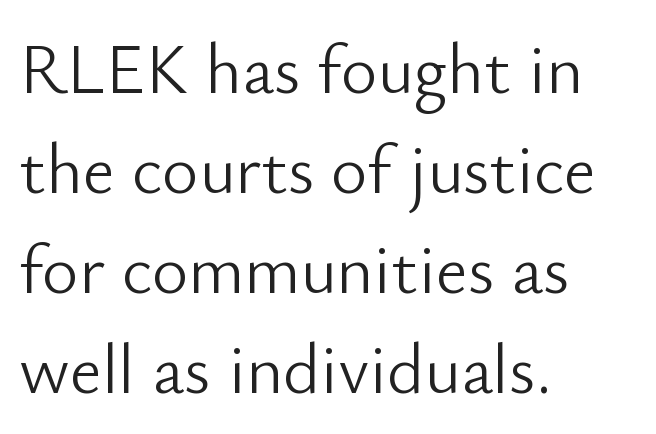
In terms of letterspacing, this is plain default setting. The passage shown is typeset with a sans-serif family. Check under the words: just untouched page. Ascenders rise straight up at ninety degrees. Quick note: interline space is typical. The compositor pushed each line to the left boundary.
